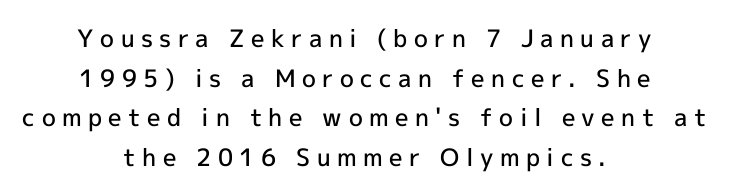
The image shows 24 px text type, upright; set centered, normal line spacing (1.65x), unusually wide letter spacing (+0.27 em), not underlined.
